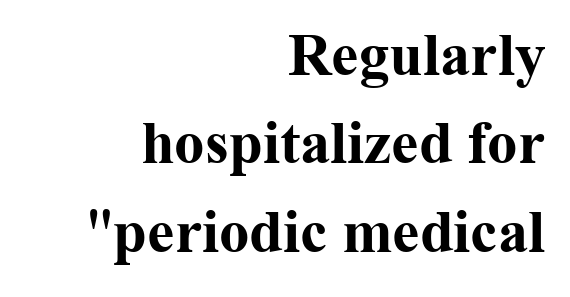
{"serif": "yes", "italic": "no", "bold": "yes", "weight": "bold", "width": "normal", "stroke_contrast": "medium", "x_height": "medium", "monospaced": "no", "underline": "no", "align": "right", "line_spacing": "normal", "line_spacing_ratio": 1.45, "letter_spacing": "normal", "letter_spacing_em": 0.0, "glyph_px": 61}
